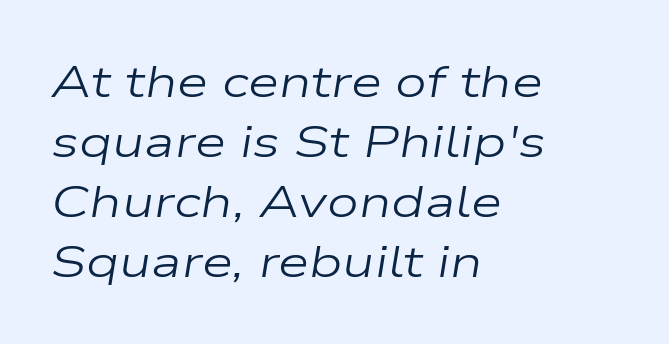
This sample is left-justified, so line endings fall wherever the words run out. Descenders are the only things crossing below the line. The cut favours lightness, reaching ordinary text weight at its darkest. The glyphs look as if they've been sheared to an angle.
